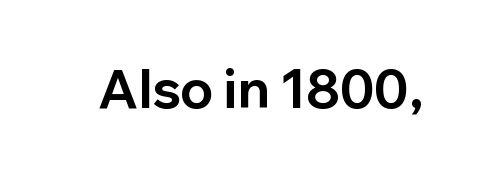
Nobody touched the tracking dial on this one. Character widths vary here, with narrow letters taking less room than wide ones. Heft: maximum for text — a bold. To sum up the face: it is a sans, with no serifs. Unmarked baselines from the first word to the last.
